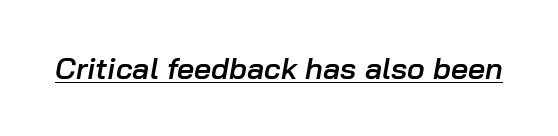
The image shows 30 px semibold type, italic (leaning right); set normal letter spacing, underlined; low stroke contrast and a medium x-height.
